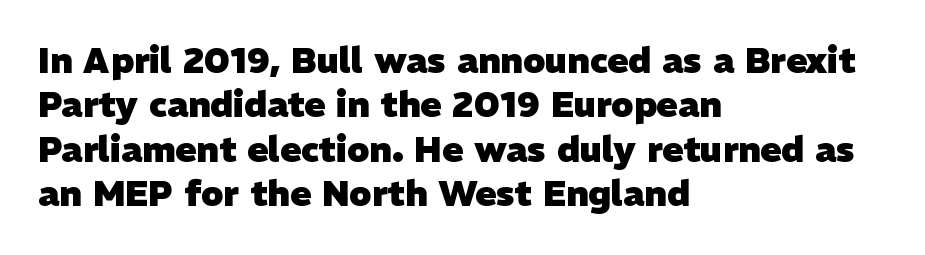
{"serif": "no", "bold": "yes", "weight": "heavy", "width": "normal", "stroke_contrast": "low", "x_height": "medium", "monospaced": "no", "underline": "no", "align": "left", "line_spacing": "normal", "line_spacing_ratio": 1.27, "letter_spacing": "normal", "letter_spacing_em": 0.0, "glyph_px": 35}
